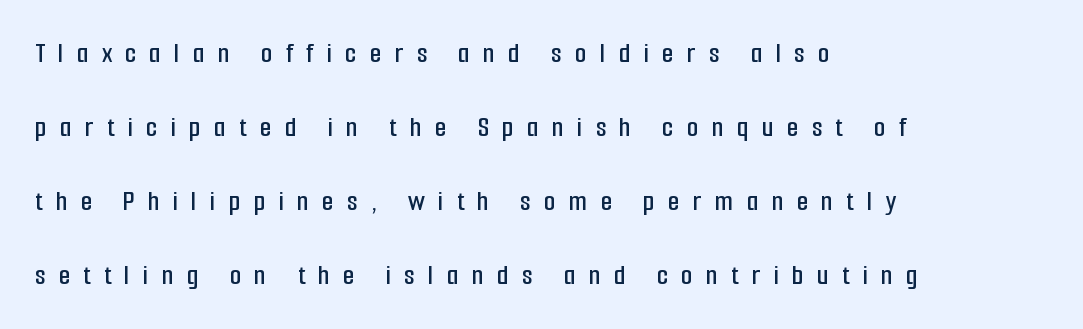
Q: Is the text italic (slanted)? A: No, it is upright.
Q: Is the typeface a serif or a sans-serif typeface? A: Sans-serif.
Q: Is the text underlined? A: No.
Q: How is the paragraph aligned? A: Left-aligned.
Q: Is the spacing between letters normal or unusually wide? A: Unusually wide.
Q: Is the spacing between lines tight, normal or loose? A: Loose.
Q: Width (condensed, normal, or wide)? A: Condensed.
Q: Stroke contrast? A: Low.
Q: x-height? A: Medium.
Q: Monospaced? A: No.
